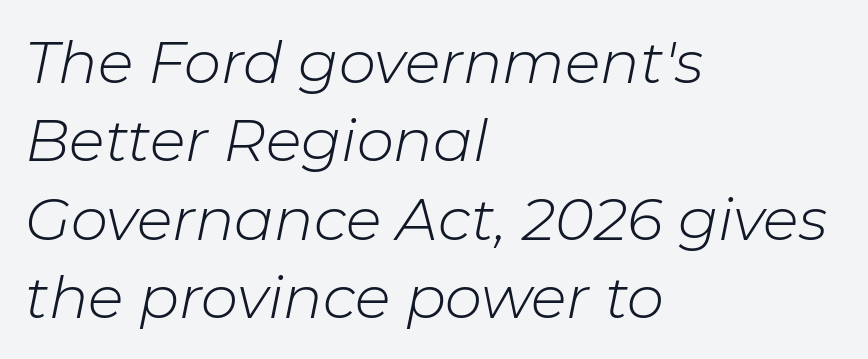
{"italic": "yes", "lean": "right", "slant_degrees": 11, "bold": "no", "weight": "light", "width": "normal", "stroke_contrast": "low", "x_height": "medium", "monospaced": "no", "underline": "no", "align": "left", "line_spacing": "normal", "line_spacing_ratio": 1.33, "letter_spacing": "normal", "letter_spacing_em": 0.0, "glyph_px": 59}
